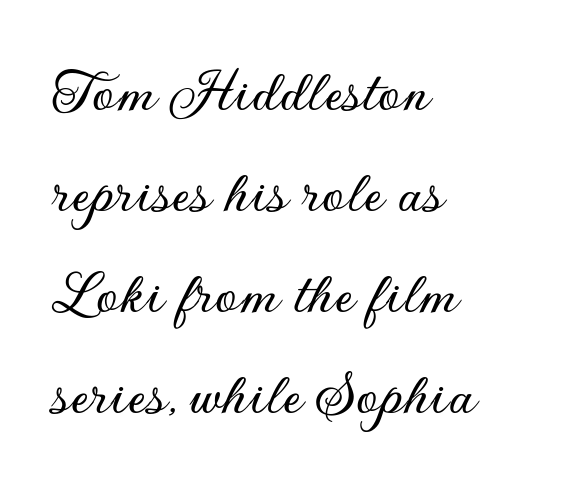
You could not count columns in this text — the font is proportionally spaced. Left-aligned paragraph, ragged on the right. The horizontal fit of the characters is conventional and even.
